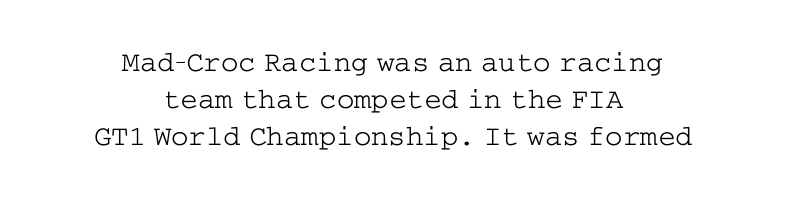
The zone under the glyphs is completely vacant. Stroke mass is kept to a normal reading level or below. These lines were composed using upright roman letters. The passage shown is typeset with a serif family. Inter-character spacing is left at the font's built-in metrics.
